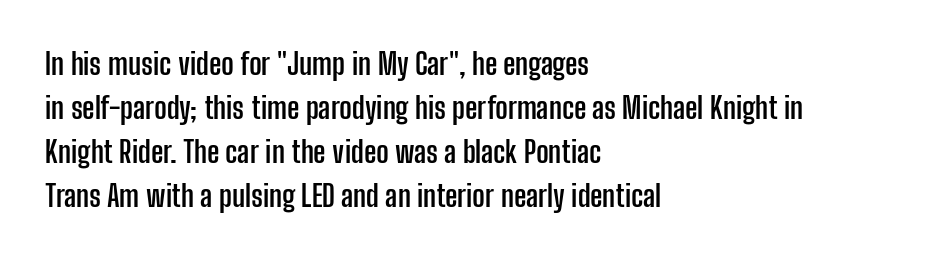
Horizontal alignment here is leftward, the default for most running prose. Here the glyphs are tracked normally, forming tight word shapes. What weight is shown? A full bold with thick strokes. Glance below the letters and you will spot only blank space.
